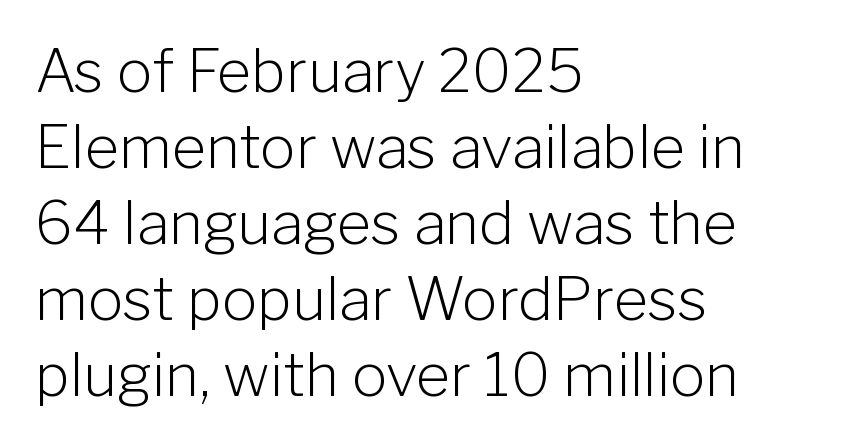
{"serif": "no", "italic": "no", "bold": "no", "weight": "light", "width": "normal", "stroke_contrast": "low", "x_height": "medium", "monospaced": "no", "underline": "no", "align": "left", "line_spacing": "normal", "line_spacing_ratio": 1.29, "letter_spacing": "normal", "letter_spacing_em": 0.0, "glyph_px": 59}
